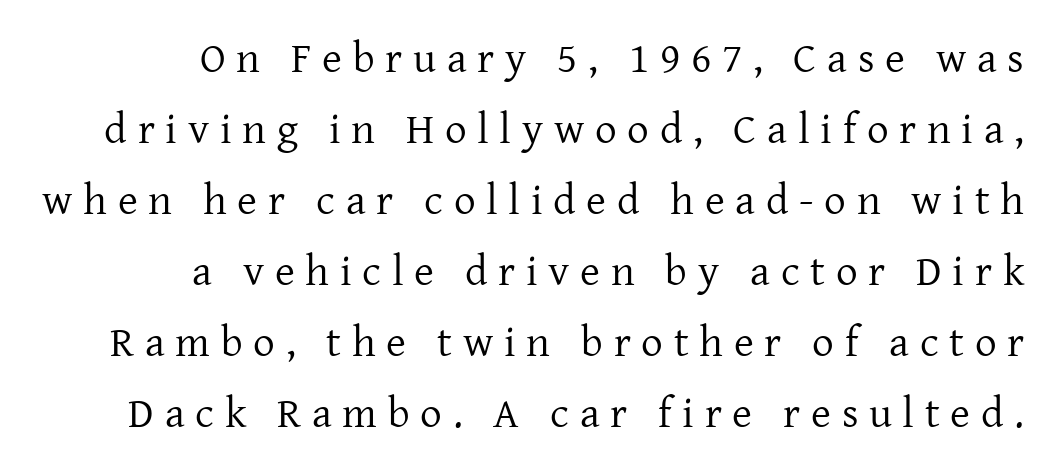
The image shows 43 px regular-weight serif type, upright; set right-aligned, normal line spacing (1.65x), unusually wide letter spacing (+0.25 em), not underlined; low stroke contrast and a medium x-height.
